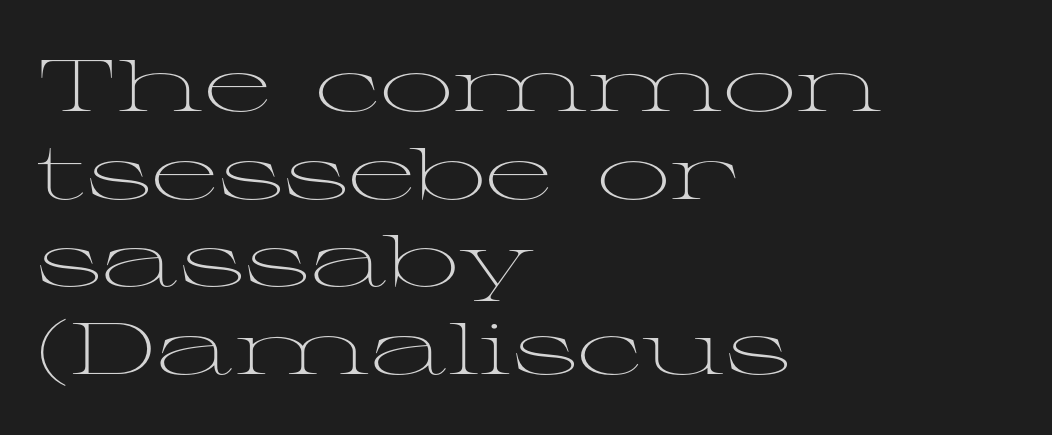
{"serif": "yes", "italic": "no", "bold": "no", "weight": "light", "width": "wide", "stroke_contrast": "medium", "x_height": "medium", "monospaced": "no", "underline": "no", "align": "left", "line_spacing_ratio": 1.2, "letter_spacing": "normal", "letter_spacing_em": 0.0, "glyph_px": 73}
